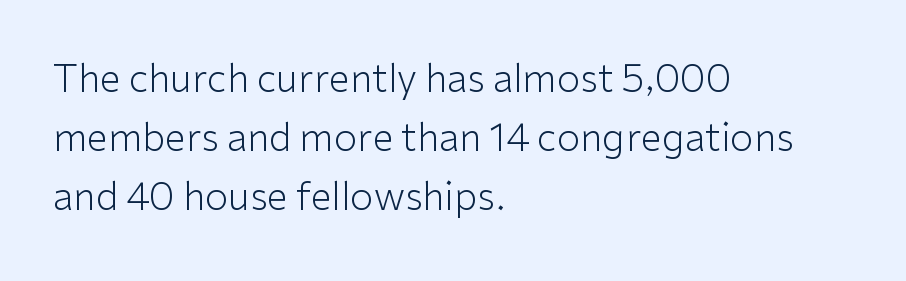
{"serif": "no", "italic": "no", "bold": "no", "weight": "light", "width": "normal", "stroke_contrast": "low", "x_height": "medium", "monospaced": "no", "underline": "no", "align": "left", "line_spacing": "normal", "line_spacing_ratio": 1.55, "letter_spacing": "normal", "letter_spacing_em": 0.0, "glyph_px": 38}
